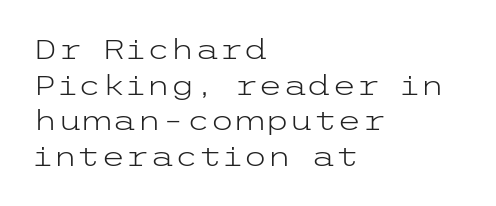
{"serif": "no", "italic": "no", "bold": "no", "weight": "light", "width": "wide", "stroke_contrast": "low", "x_height": "medium", "underline": "no", "align": "left", "line_spacing": "normal", "line_spacing_ratio": 1.27, "letter_spacing": "normal", "letter_spacing_em": 0.0, "glyph_px": 28}
